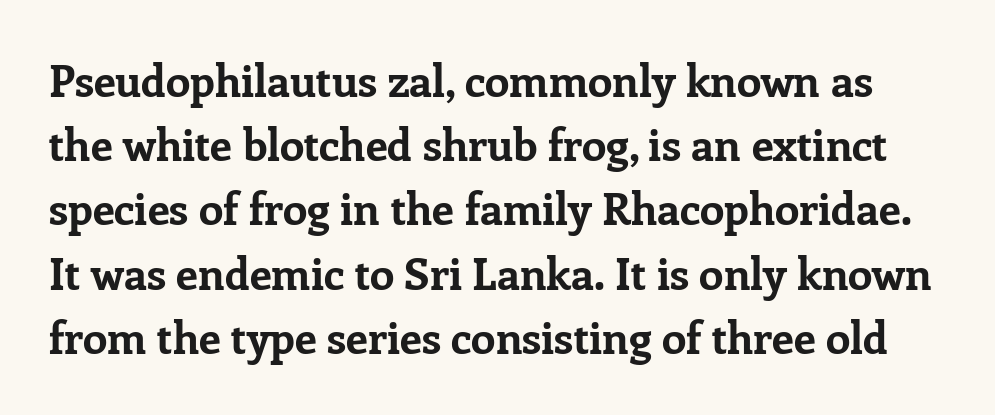
{"serif": "yes", "italic": "no", "bold": "yes", "weight": "bold", "width": "normal", "stroke_contrast": "low", "x_height": "medium", "monospaced": "no", "underline": "no", "line_spacing": "normal", "line_spacing_ratio": 1.46, "letter_spacing": "normal", "letter_spacing_em": 0.0, "glyph_px": 44}
